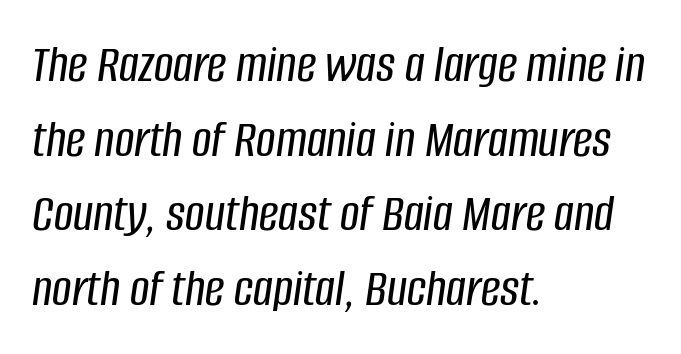
Slanted lettering throughout. Each letter keeps its own natural width here, so spacing adapts to shape. Typeset ragged right — the left edge is the straight one. Summary of vertical rhythm: regular, with standard interline spacing. Underlining? Definitely not there. Characters follow at the spacing the type designer built in.
